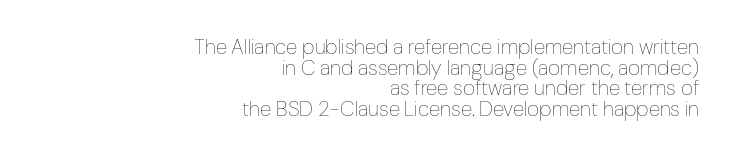
The image shows 21 px text type, upright; set right-aligned, tight line spacing (0.98x), normal letter spacing, not underlined.
